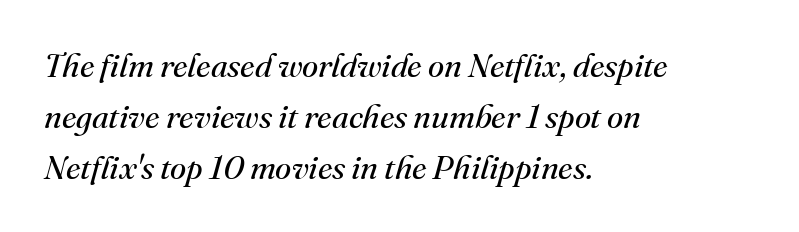
{"serif": "yes", "italic": "yes", "lean": "right", "slant_degrees": 16, "bold": "no", "weight": "regular", "width": "normal", "stroke_contrast": "medium", "x_height": "small", "monospaced": "no", "underline": "no", "align": "left", "line_spacing": "normal", "line_spacing_ratio": 1.54, "letter_spacing": "normal", "letter_spacing_em": 0.0, "glyph_px": 33}
